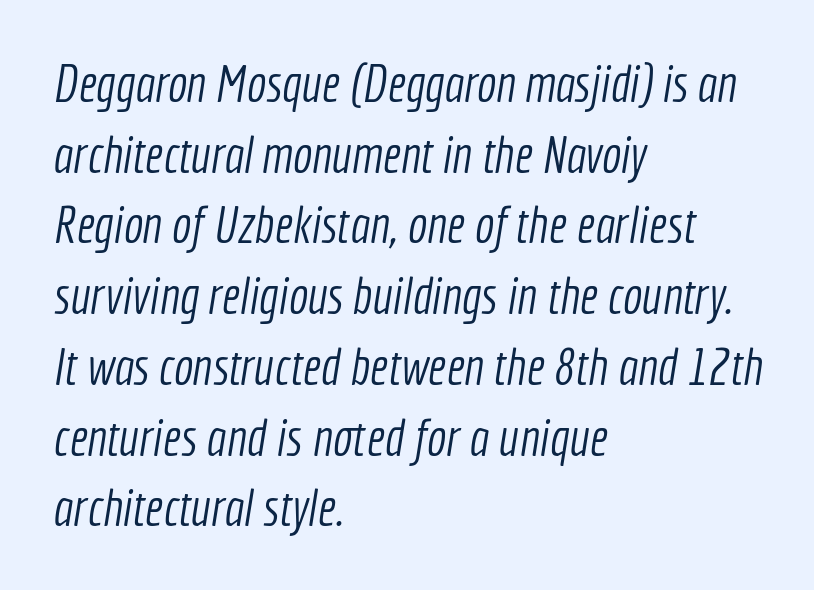
{"serif": "no", "bold": "no", "weight": "light", "width": "condensed", "x_height": "medium", "monospaced": "no", "underline": "no", "align": "left", "line_spacing": "normal", "line_spacing_ratio": 1.36, "letter_spacing": "normal", "letter_spacing_em": 0.0, "glyph_px": 52}
